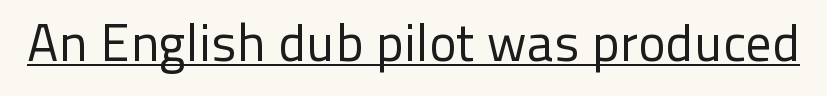
Is this a fixed-width face? No — the glyphs have proportional, varying widths. Nothing heavy about these letters — not bold at all. Every character sits straight up, as roman type does. Font category for this specimen: sans-serif. The rendering uses the underline text-decoration. Is the letter spacing exaggerated? No — it looks like the ordinary default.
